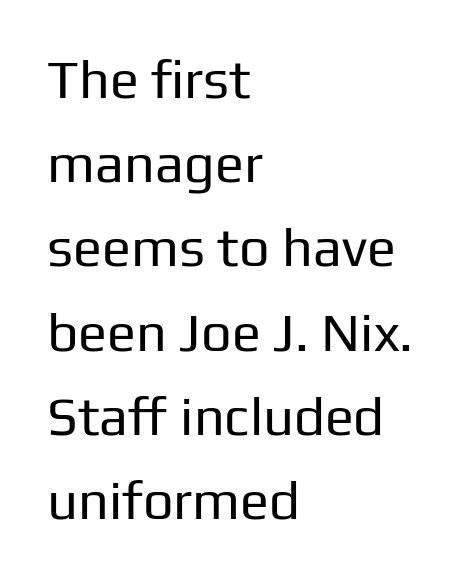
Where is the straight margin? On the left. The strip under each line holds only bare page. Each letter keeps its own natural width here, so spacing adapts to shape. Normally led — the rows are evenly, conventionally spaced.
